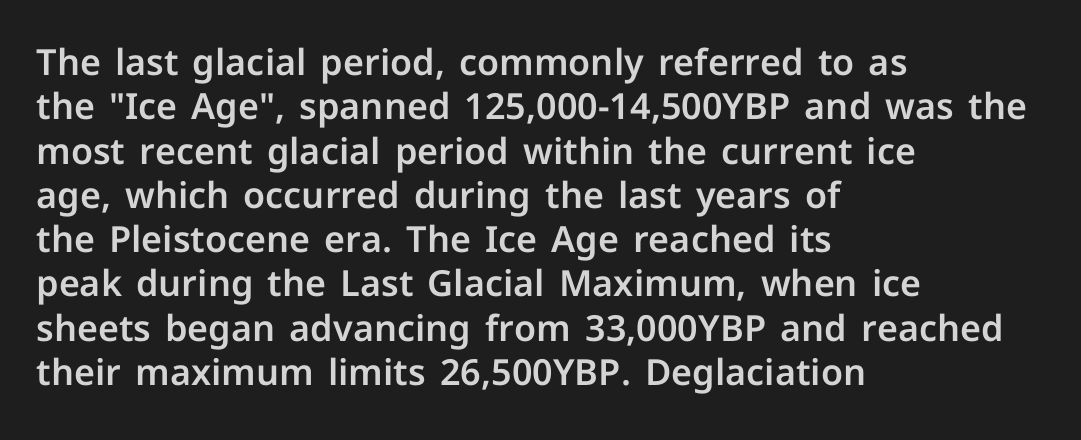
{"serif": "no", "italic": "no", "width": "normal", "stroke_contrast": "low", "x_height": "medium", "monospaced": "no", "underline": "no", "align": "left", "line_spacing_ratio": 1.23, "letter_spacing": "normal", "letter_spacing_em": 0.0, "glyph_px": 36}
